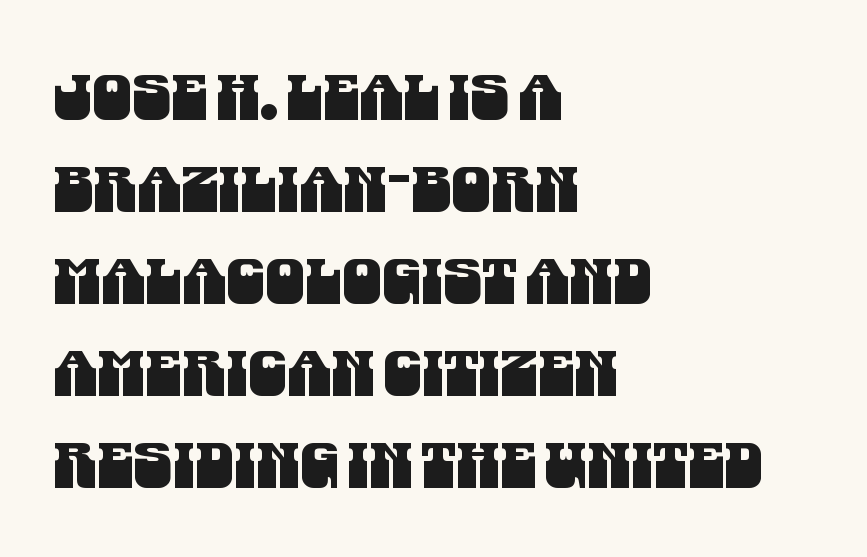
The horizontal fit of the characters is conventional and even. Is this a fixed-width face? No — the glyphs have proportional, varying widths. I'd call this a sans setting — the letters go barefoot. In terms of leading, this rendering sits right in the middle. The baseline area is clear. Compared with a centered layout, this one pins lines to the left instead.
